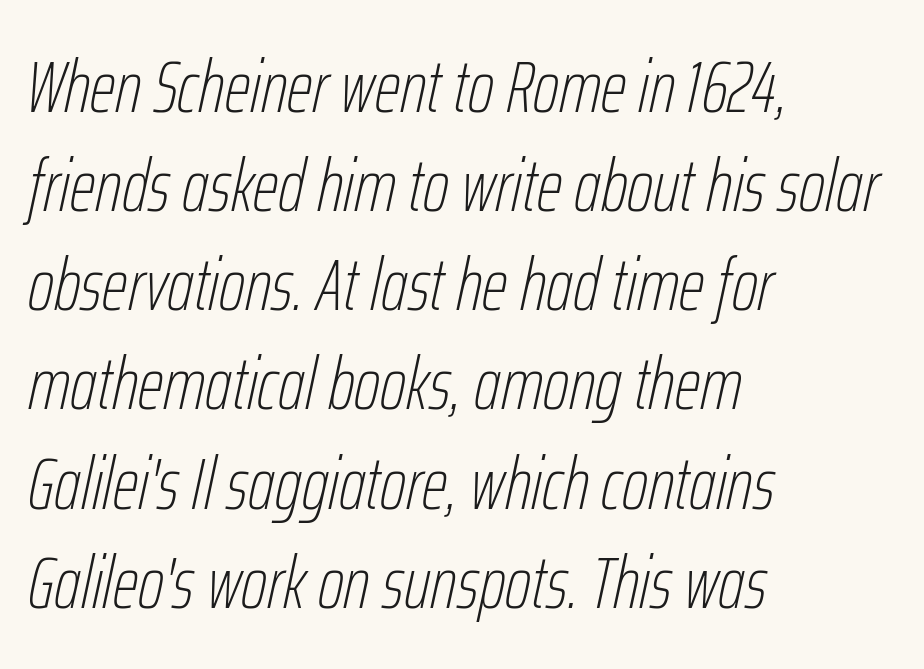
The image shows 74 px thin, condensed type, italic (leaning right); set left-aligned, normal line spacing (1.34x), normal letter spacing, not underlined; low stroke contrast and a medium x-height.
